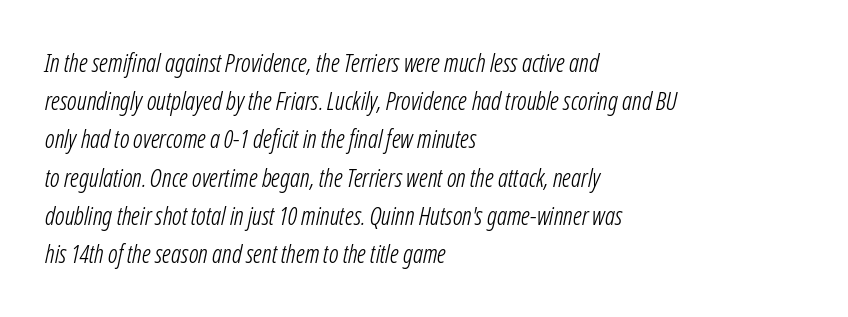
{"italic": "yes", "lean": "right", "slant_degrees": 12, "bold": "no", "underline": "no", "align": "left", "line_spacing": "normal", "line_spacing_ratio": 1.53, "letter_spacing": "normal", "letter_spacing_em": 0.0, "glyph_px": 25}
